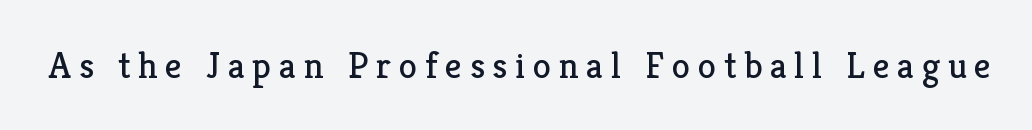
Looks like regular typesetting: each glyph gets only the width it needs. This is the regular roman posture of the typeface. The letters look calm and open, with moderate or lighter stems. Check under the words: just untouched page.
